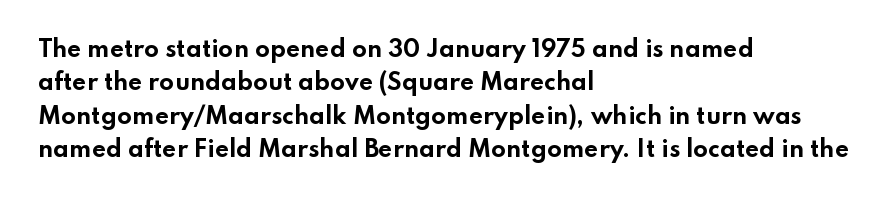
The strip under each line holds only bare page. Between one letter and the next there's only the usual sliver of space. Is there any slant? The stems are plumb. Plenty of ink on the page — the face is bold. Leading matches the norm, producing a regular column.
